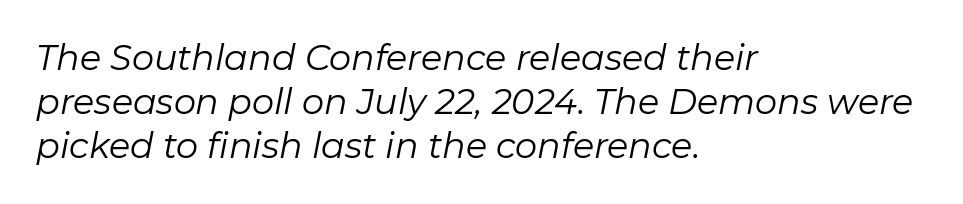
Q: Is the text bold? A: No.
Q: Is the text italic (slanted)? A: Yes, it leans right by about 11 degrees.
Q: Is the text underlined? A: No.
Q: How is the paragraph aligned? A: Left-aligned.
Q: Is the spacing between letters normal or unusually wide? A: Normal.
Q: Is the spacing between lines tight, normal or loose? A: Normal.
Q: Width (condensed, normal, or wide)? A: Normal.
Q: Stroke contrast? A: Low.
Q: x-height? A: Medium.
Q: Monospaced? A: No.
